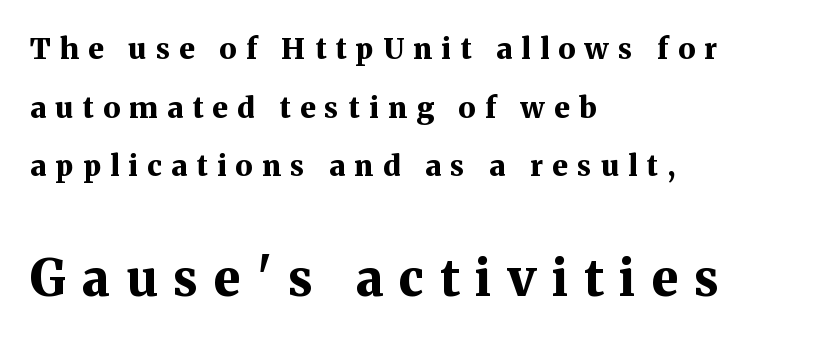
{"serif": "yes", "italic": "no", "bold": "yes", "weight": "bold", "width": "normal", "stroke_contrast": "medium", "x_height": "medium", "monospaced": "no", "underline": "no", "align": "left", "line_spacing": "loose", "line_spacing_ratio": 2.02, "letter_spacing": "wide", "letter_spacing_em": 0.32, "larger_block": "second", "size_ratio": 1.72, "glyph_px": 50}
